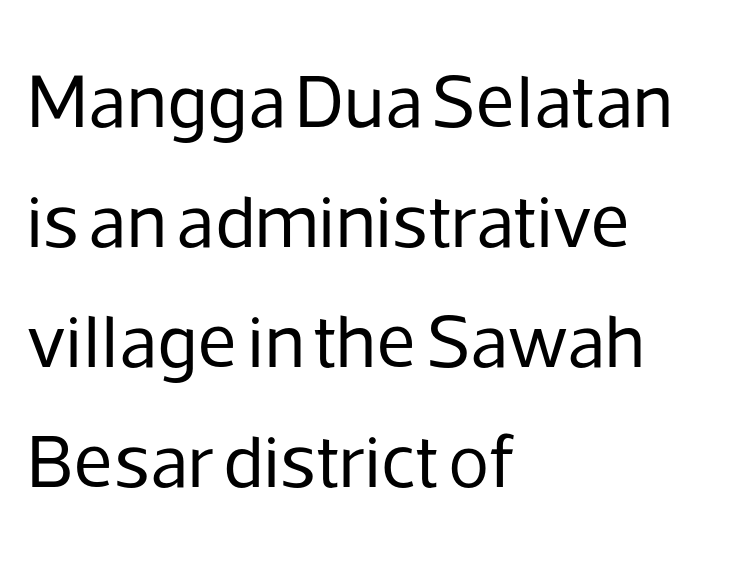
The image shows 76 px regular-weight sans-serif type, upright; set left-aligned, normal line spacing (1.58x), normal letter spacing, not underlined; low stroke contrast and a medium x-height.
